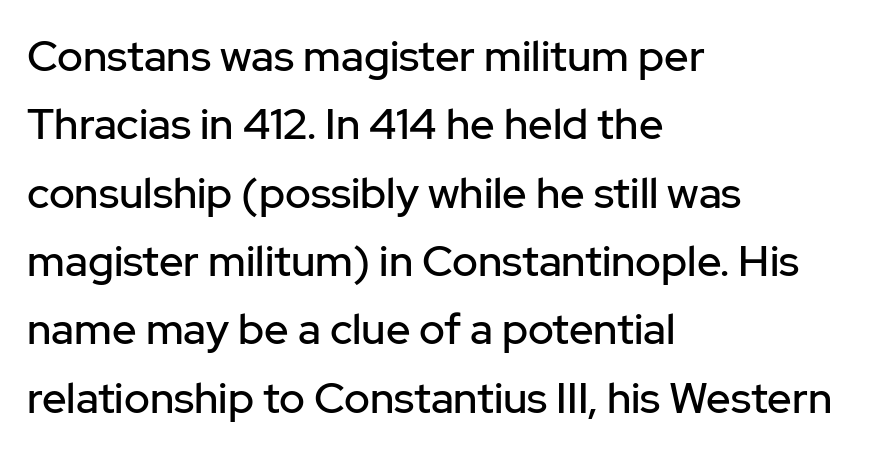
A clean baseline with only descenders dipping below it. Are there feet on the stems? There aren't — it's a sans. If you drew a ruler down the left edge, every line would touch it. Character widths vary here, with narrow letters taking less room than wide ones. Line spacing here is normal.
